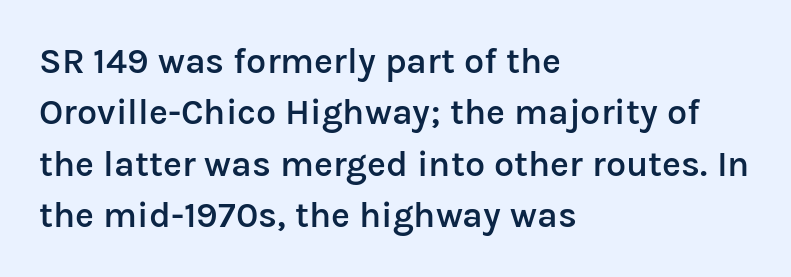
Q: Is the text bold? A: Semi-bold.
Q: Is the text italic (slanted)? A: No, it is upright.
Q: Is the typeface a serif or a sans-serif typeface? A: Sans-serif.
Q: Is the text underlined? A: No.
Q: How is the paragraph aligned? A: Left-aligned.
Q: Is the spacing between letters normal or unusually wide? A: Normal.
Q: Is the spacing between lines tight, normal or loose? A: Normal.
Q: Width (condensed, normal, or wide)? A: Normal.
Q: Stroke contrast? A: Low.
Q: x-height? A: Medium.
Q: Monospaced? A: No.
